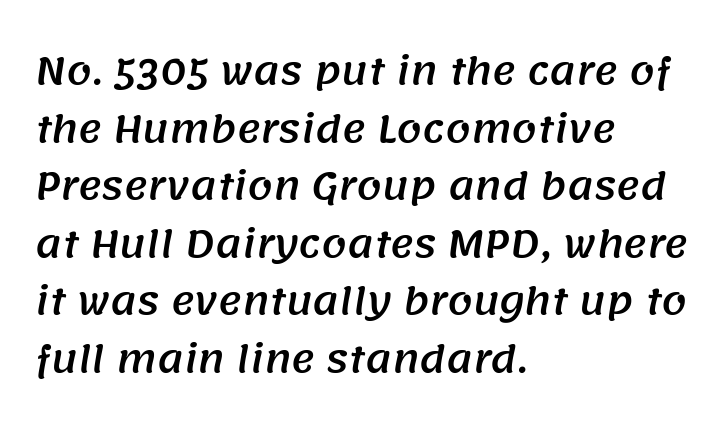
Q: Is the typeface a serif or a sans-serif typeface? A: Sans-serif.
Q: Is the text underlined? A: No.
Q: How is the paragraph aligned? A: Left-aligned.
Q: Is the spacing between letters normal or unusually wide? A: Normal.
Q: Is the spacing between lines tight, normal or loose? A: Normal.
Q: Width (condensed, normal, or wide)? A: Normal.
Q: Stroke contrast? A: Medium.
Q: x-height? A: Large.
Q: Monospaced? A: No.
